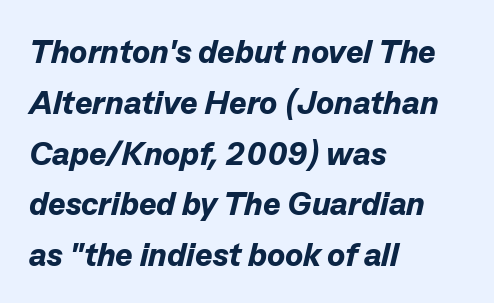
Q: Is the text bold? A: Yes.
Q: Is the text italic (slanted)? A: Yes, it leans right by about 13 degrees.
Q: Is the text underlined? A: No.
Q: How is the paragraph aligned? A: Left-aligned.
Q: Is the spacing between letters normal or unusually wide? A: Normal.
Q: Is the spacing between lines tight, normal or loose? A: Normal.
Q: Width (condensed, normal, or wide)? A: Normal.
Q: Stroke contrast? A: Low.
Q: x-height? A: Medium.
Q: Monospaced? A: No.
